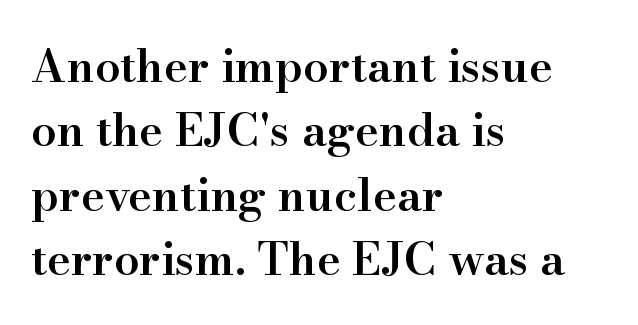
You can tell it's not italic because the verticals are truly vertical. Line beginnings align vertically; line endings do not. This rendering leaves character spacing at its baseline value. Notice how descenders clear the ascenders below comfortably — that's standard leading. Are there feet on the stems? There are — it's a serif. Plain, unruled lines of type.
